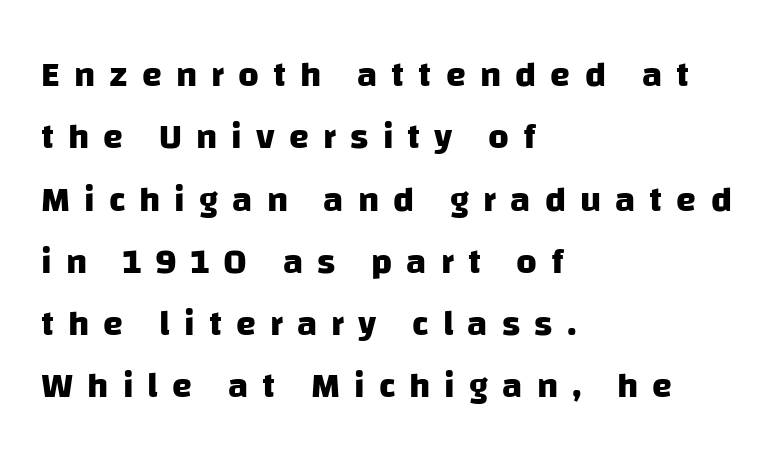
The image shows 36 px heavy sans-serif type; set left-aligned, line spacing 1.73x, unusually wide letter spacing (+0.39 em), not underlined; low stroke contrast and a large x-height.
